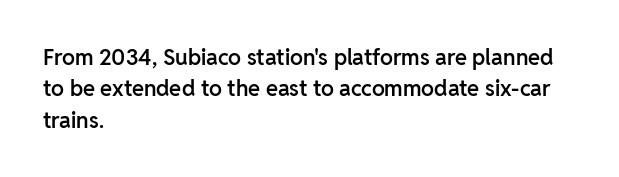
Q: Is the text bold? A: Semi-bold.
Q: Is the text italic (slanted)? A: No, it is upright.
Q: Is the text underlined? A: No.
Q: How is the paragraph aligned? A: Left-aligned.
Q: Is the spacing between letters normal or unusually wide? A: Normal.
Q: Is the spacing between lines tight, normal or loose? A: Normal.
